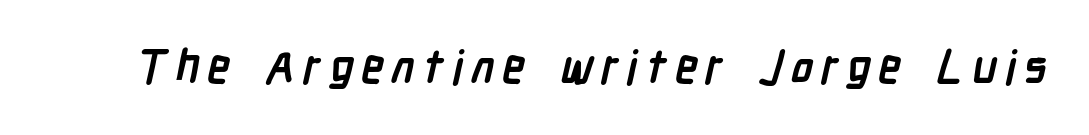
Q: Is the text bold? A: Yes.
Q: Is the typeface a serif or a sans-serif typeface? A: Sans-serif.
Q: Is the text underlined? A: No.
Q: Width (condensed, normal, or wide)? A: Condensed.
Q: Stroke contrast? A: Low.
Q: x-height? A: Medium.
Q: Monospaced? A: No.
